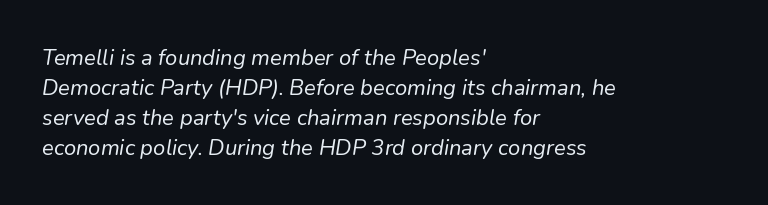
{"italic": "yes", "lean": "right", "slant_degrees": 9, "bold": "no", "underline": "no", "align": "left", "line_spacing": "normal", "line_spacing_ratio": 1.36, "letter_spacing": "normal", "letter_spacing_em": 0.0, "glyph_px": 22}
